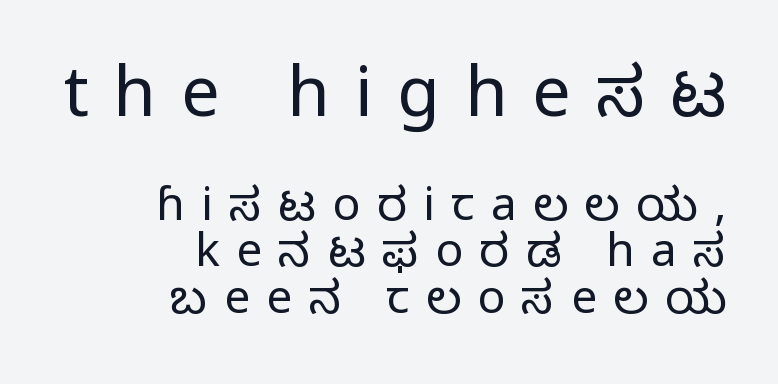
The face looks like a standard text weight, possibly lighter. You could barely slide anything between these rows. This is sans-serif lettering, the kind often seen on screens and signage. Line endings align vertically; line beginnings do not. The letters stand upright; this is a roman face.
